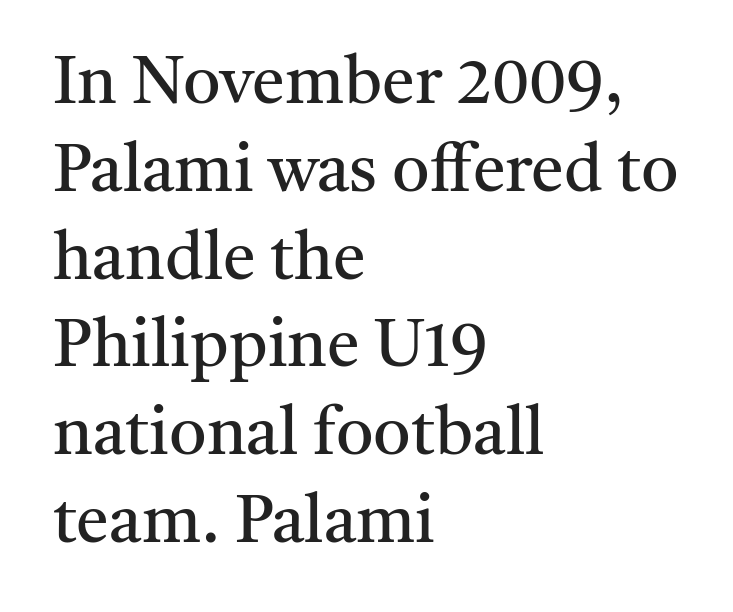
The axis of the letterforms is exactly vertical. Stroke thickness stays within the range of a standard reading face or lighter. The letters sit at their default tracking, neither squeezed nor spread. Check the space under the baseline: it is left empty. This block has exactly the height ordinary leading produces. Character widths vary here, with narrow letters taking less room than wide ones.
